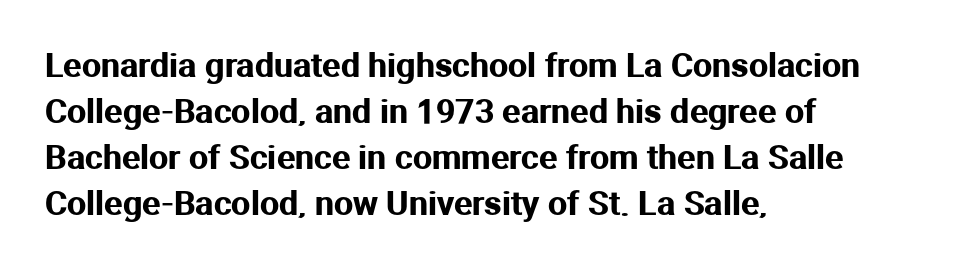
The image shows 34 px sans-serif type, upright; set left-aligned, normal line spacing (1.35x), normal letter spacing, not underlined; medium stroke contrast and a medium x-height.
